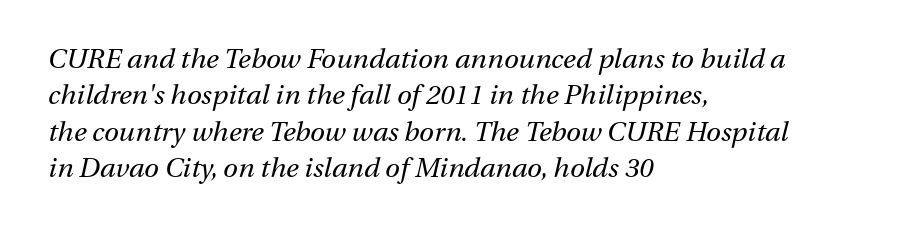
Unbolded letterforms with no extra heft. This is oblique type, the kind used for emphasis or titles. A clean baseline with only descenders dipping below it. Left-aligned paragraph, ragged on the right.
